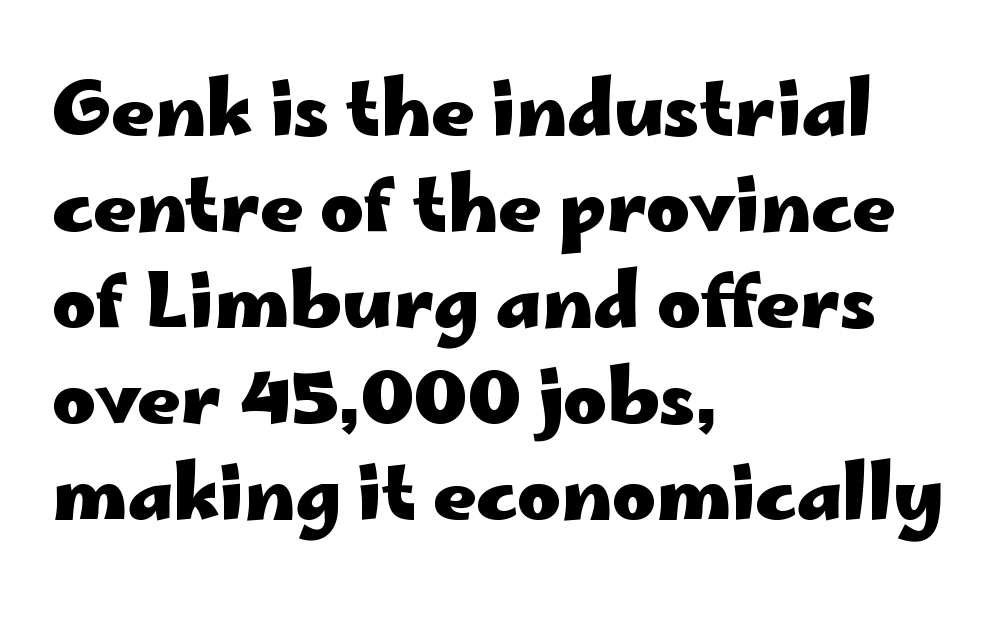
The image shows 75 px heavy, wide sans-serif type, upright; set left-aligned, normal line spacing (1.28x), normal letter spacing, not underlined; low stroke contrast and a small x-height.
